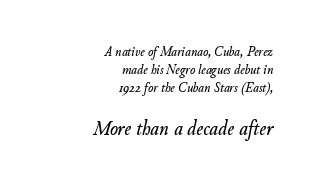
The rendering keeps characters at their native spacing. Descenders are the only things crossing below the line. The lines sit at an ordinary, default distance from one another. Note: smaller setting up top, larger setting below. Emphasis-style slanted type is in use. Line endings align vertically; line beginnings do not.
